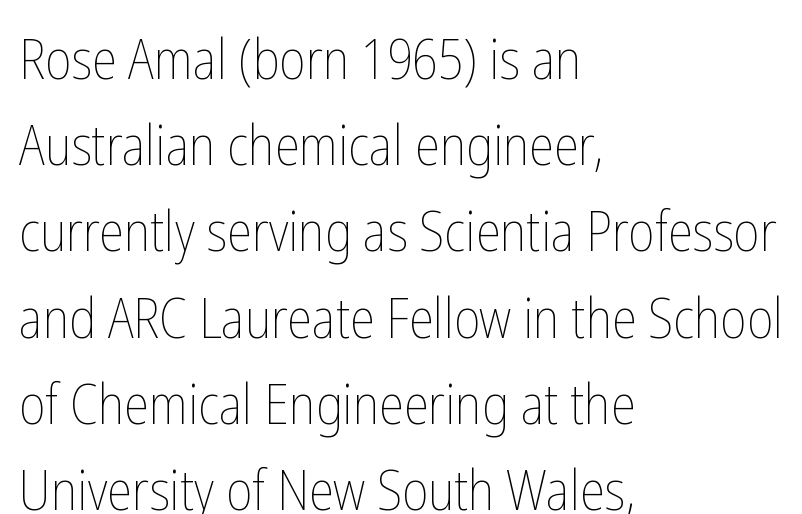
Varying glyph widths throughout — classic text-font behaviour. Vertical strokes here are truly vertical. The strokes are not fattened; the text isn't bold. In terms of letterspacing, this is plain default setting. This block has exactly the height ordinary leading produces.
